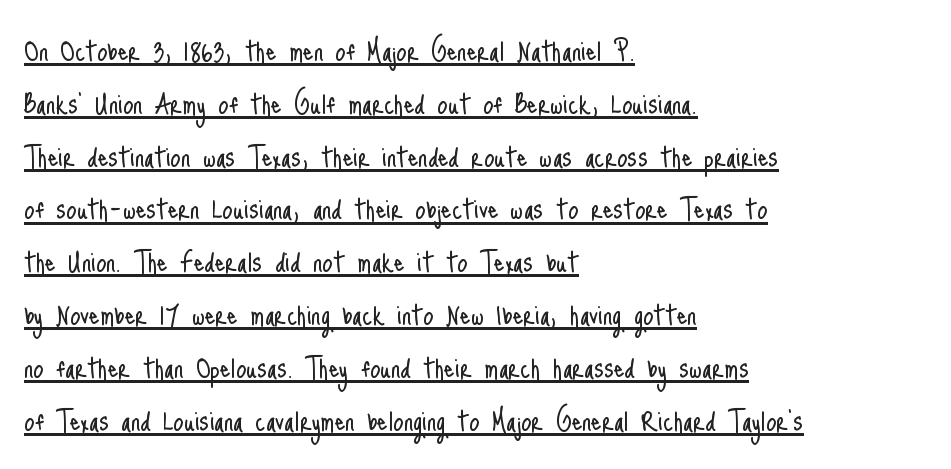
{"serif": "no", "italic": "no", "bold": "no", "weight": "light", "width": "condensed", "stroke_contrast": "low", "x_height": "small", "monospaced": "no", "underline": "yes", "align": "left", "line_spacing": "normal", "line_spacing_ratio": 1.6, "letter_spacing": "normal", "letter_spacing_em": 0.0, "glyph_px": 33}
